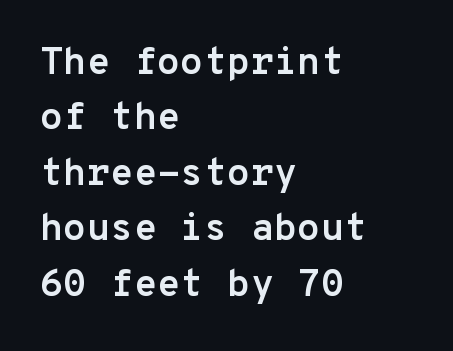
{"serif": "no", "italic": "no", "bold": "yes", "weight": "semibold", "width": "normal", "stroke_contrast": "low", "x_height": "medium", "monospaced": "yes", "underline": "no", "align": "left", "line_spacing": "normal", "line_spacing_ratio": 1.46, "letter_spacing": "normal", "letter_spacing_em": 0.0, "glyph_px": 38}
